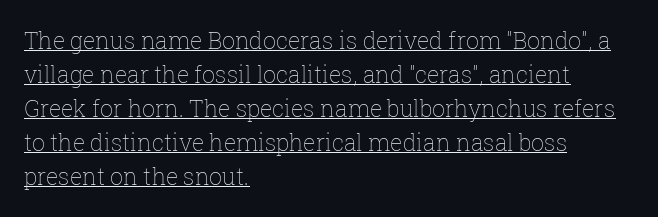
The leading is moderate, giving the passage an even texture. The strokes carry an ordinary text weight at most. Here the glyphs are tracked normally, forming tight word shapes. The sample's only ornament is a line tracing under the words.
